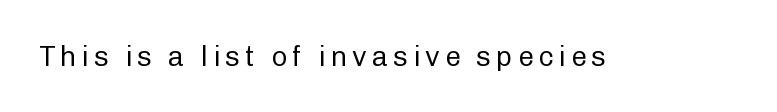
The image shows 28 px regular-weight sans-serif type, upright; set not underlined; low stroke contrast and a medium x-height.
